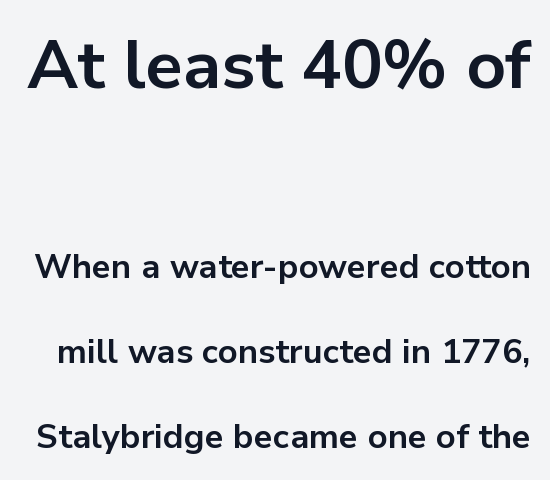
Q: Is the text bold? A: Yes.
Q: Is the text italic (slanted)? A: No, it is upright.
Q: Is the typeface a serif or a sans-serif typeface? A: Sans-serif.
Q: Is the text underlined? A: No.
Q: Is the spacing between letters normal or unusually wide? A: Normal.
Q: Is the spacing between lines tight, normal or loose? A: Loose.
Q: Which block of text is set in a larger size, the first (top) or the second (bottom)? A: The first (top) one.
Q: Width (condensed, normal, or wide)? A: Normal.
Q: Stroke contrast? A: Low.
Q: x-height? A: Medium.
Q: Monospaced? A: No.
